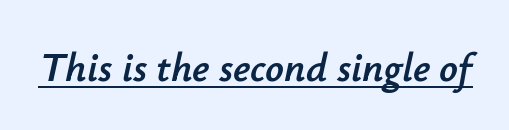
Q: Is the text italic (slanted)? A: Yes, it leans right by about 12 degrees.
Q: Is the text underlined? A: Yes.
Q: Is the spacing between letters normal or unusually wide? A: Normal.
Q: Width (condensed, normal, or wide)? A: Normal.
Q: Stroke contrast? A: Low.
Q: x-height? A: Small.
Q: Monospaced? A: No.
